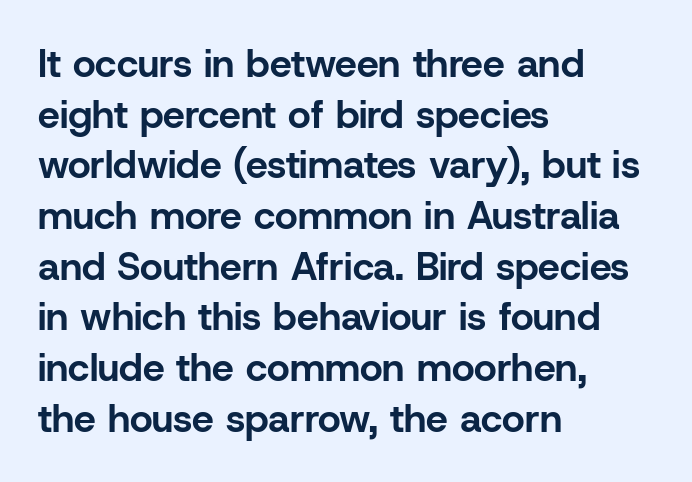
Bold? Absolutely — the strokes are thick and heavy. The designer left line spacing at the default. Looks like regular typesetting: each glyph gets only the width it needs. You could call the tracking neutral — neither tight nor loose.
